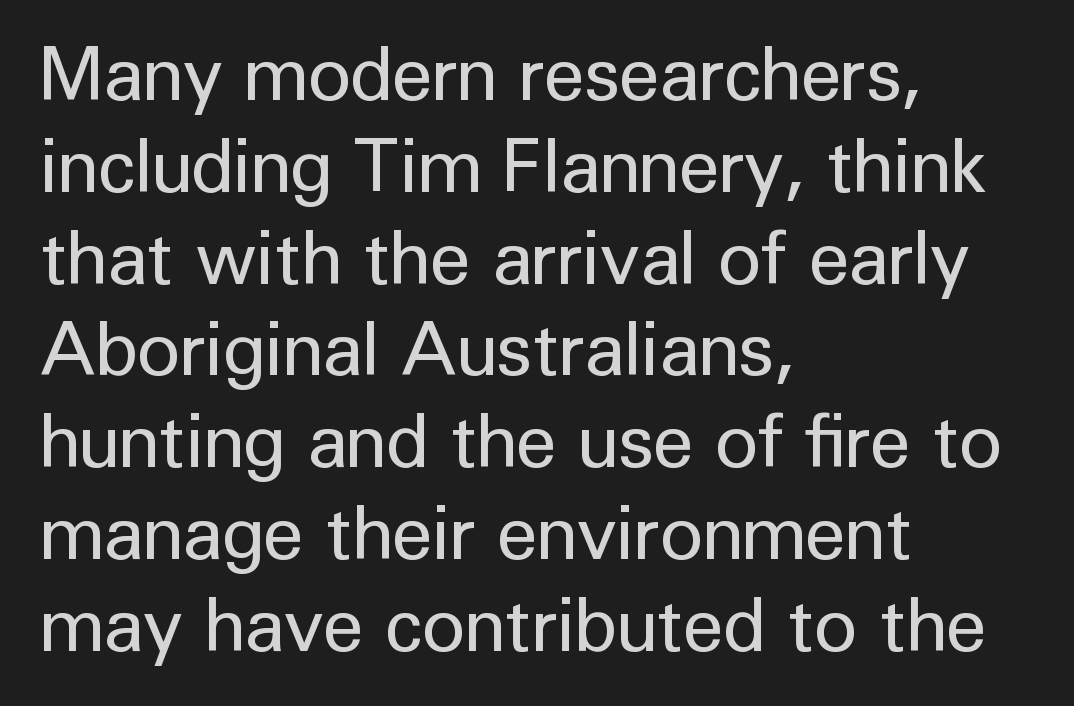
{"serif": "no", "italic": "no", "bold": "no", "weight": "regular", "width": "normal", "stroke_contrast": "low", "x_height": "medium", "monospaced": "no", "underline": "no", "align": "left", "line_spacing_ratio": 1.24, "letter_spacing": "normal", "letter_spacing_em": 0.0, "glyph_px": 74}
